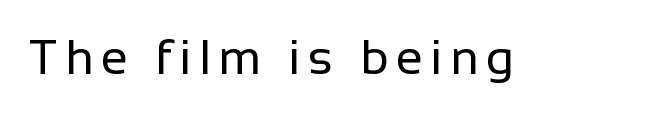
The string is rendered with underlining switched off. Weight class: somewhere from thin through regular. This is roman type, the default non-slanted kind. Each letter keeps its own natural width here, so spacing adapts to shape.
